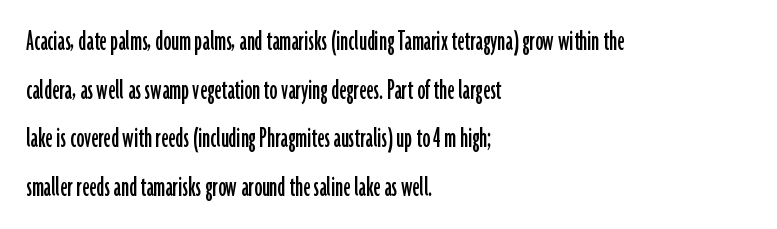
The face used here is proportionally spaced, like ordinary book or web type. Interline gaps are of average width in this sample. Nobody touched the tracking dial on this one. No feet cap the strokes, marking this as sans-serif type.
